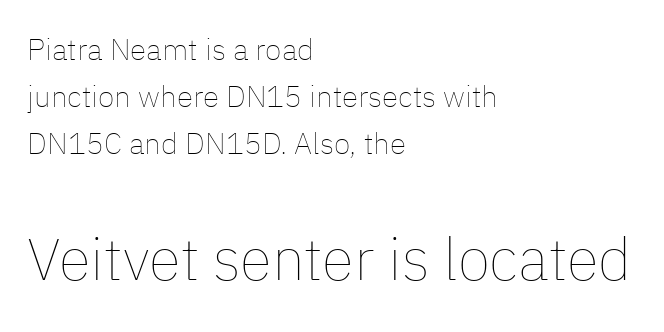
Q: Is the text bold? A: No.
Q: Is the text italic (slanted)? A: No, it is upright.
Q: Is the text underlined? A: No.
Q: How is the paragraph aligned? A: Left-aligned.
Q: Is the spacing between letters normal or unusually wide? A: Normal.
Q: Is the spacing between lines tight, normal or loose? A: Normal.
Q: Which block of text is set in a larger size, the first (top) or the second (bottom)? A: The second (bottom) one.
Q: Width (condensed, normal, or wide)? A: Normal.
Q: Stroke contrast? A: Low.
Q: x-height? A: Medium.
Q: Monospaced? A: No.
